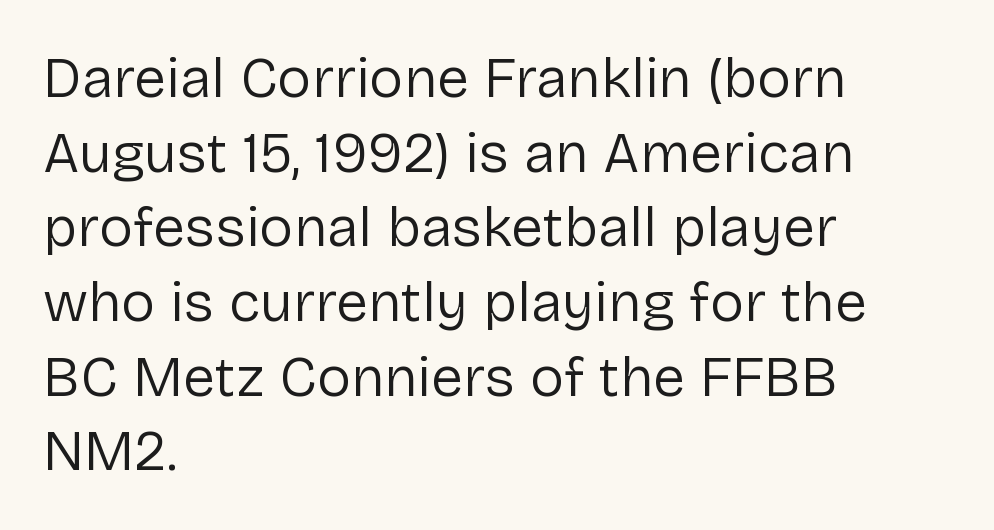
Honestly, the row spacing looks completely unremarkable. Layout note: lines flush left. The area under the type is left untouched. Character widths vary here, with narrow letters taking less room than wide ones. Characters remain perfectly vertical along every line.
